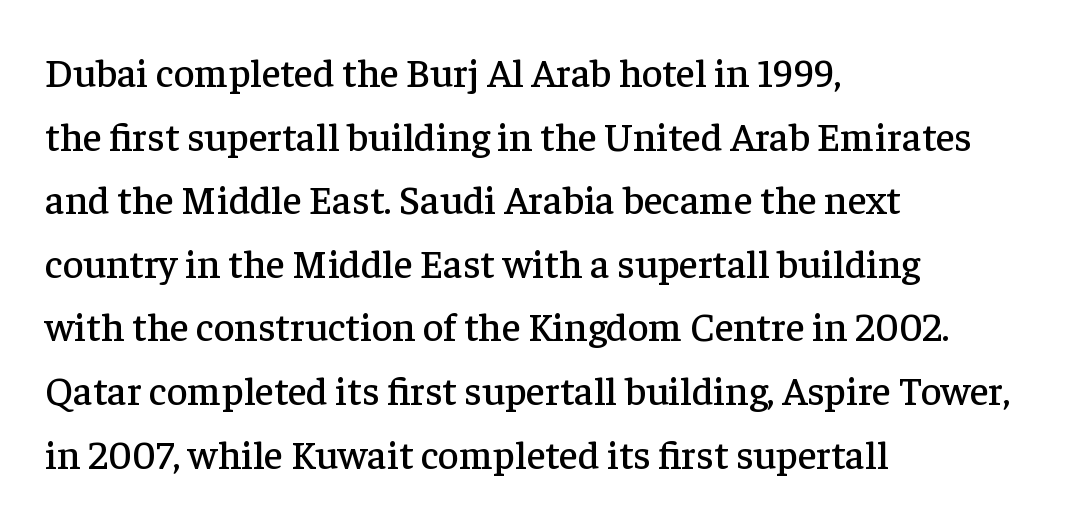
Descenders hang freely into open space. This rendering uses left alignment, leaving the right contour irregular. Ordinary non-slanted type is in use. Caption: standard tracking, unaltered. This sample has the flowing, uneven cadence of proportional lettering.
